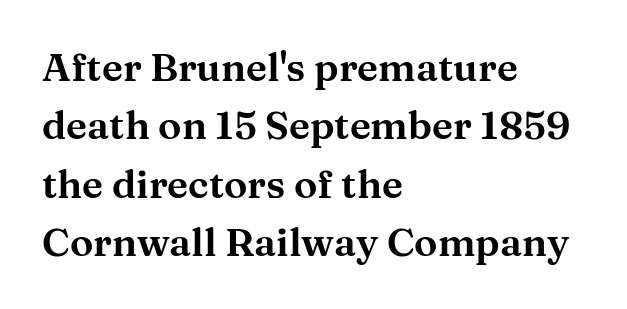
The image shows 39 px wide serif type, upright; set left-aligned, normal line spacing (1.5x), normal letter spacing, not underlined; medium stroke contrast and a medium x-height.
